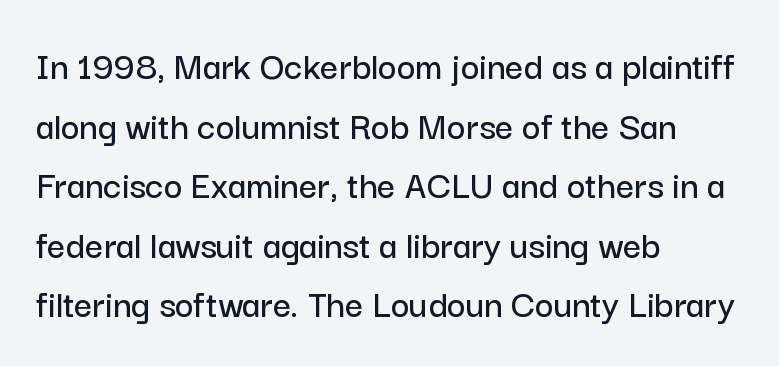
The image shows 40 px sans-serif type, upright; set left-aligned, normal line spacing (1.49x), normal letter spacing, not underlined; low stroke contrast and a medium x-height.
